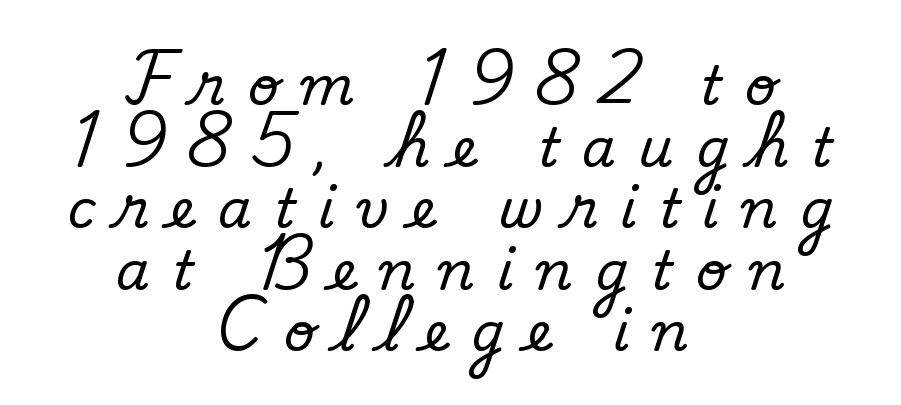
Q: Is the text bold? A: No.
Q: Is the typeface a serif or a sans-serif typeface? A: Sans-serif.
Q: Is the text underlined? A: No.
Q: How is the paragraph aligned? A: Centered.
Q: Is the spacing between letters normal or unusually wide? A: Unusually wide.
Q: Is the spacing between lines tight, normal or loose? A: Tight.
Q: Width (condensed, normal, or wide)? A: Normal.
Q: Stroke contrast? A: Low.
Q: x-height? A: Small.
Q: Monospaced? A: No.
